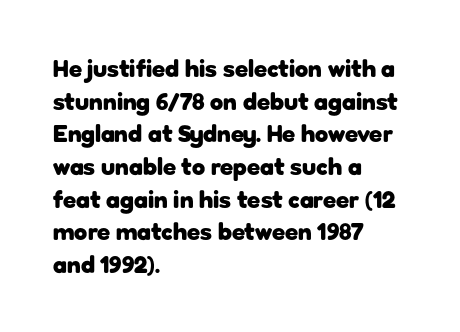
The rendering uses a moderate line-height, typical for paragraphs. The typography opts for an upright posture over an oblique one. Each word holds together tightly as a unit, with standard inter-letter gaps. Left-aligned paragraph, ragged on the right. The sample has been set heavy, in full bold. The string is rendered with underlining switched off.
